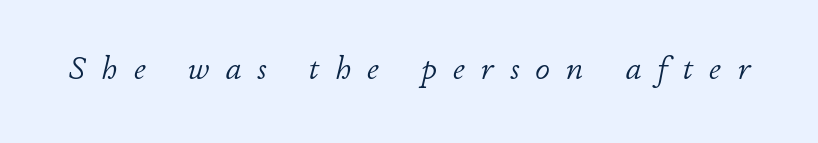
Posture: slanted. The line texture is sparse and dotted thanks to wide tracking. Each letter keeps its own natural width here, so spacing adapts to shape. The passage shown is not bold in any degree. Quick note: underline off.
